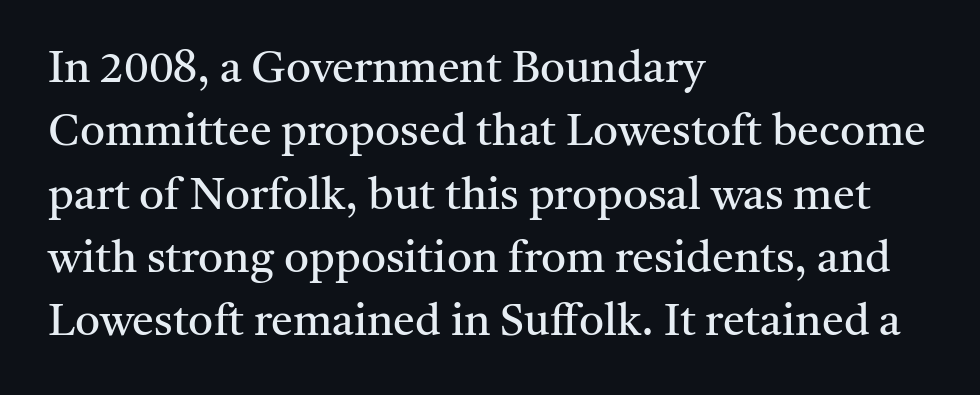
The area under the type is left untouched. A light-to-regular cut is what we see here. The letters sit at their default tracking, neither squeezed nor spread. Each letter's strokes conclude with small projecting serifs. A typesetter would call this proportional, since set widths differ per character. The space between consecutive lines is moderate.
